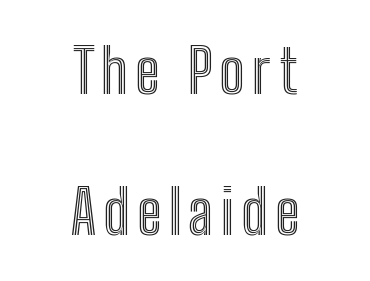
The image shows 61 px condensed type, upright; set centered, loose line spacing (2.31x), not underlined; a medium x-height.
